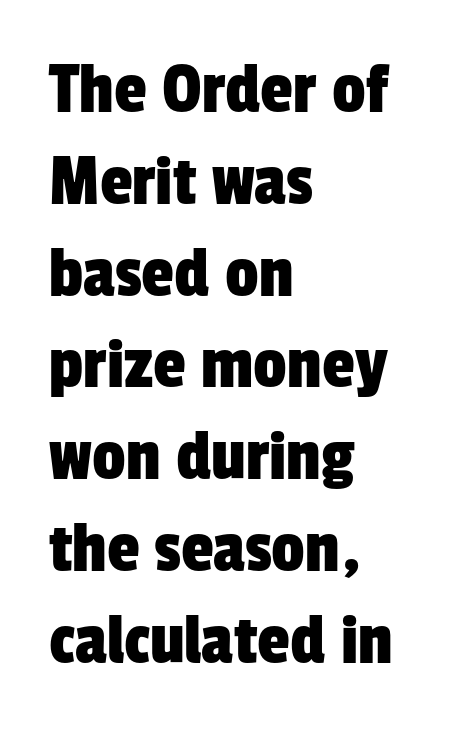
The image shows 74 px condensed sans-serif type; set left-aligned, line spacing 1.24x, normal letter spacing, not underlined; low stroke contrast and a medium x-height.
